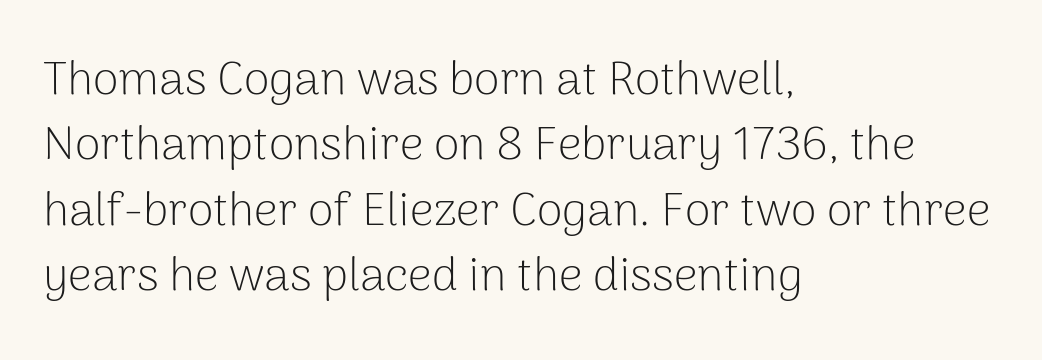
{"serif": "no", "italic": "no", "bold": "no", "weight": "light", "width": "normal", "stroke_contrast": "low", "x_height": "medium", "monospaced": "no", "underline": "no", "align": "left", "line_spacing": "normal", "line_spacing_ratio": 1.39, "letter_spacing": "normal", "letter_spacing_em": 0.0, "glyph_px": 47}
